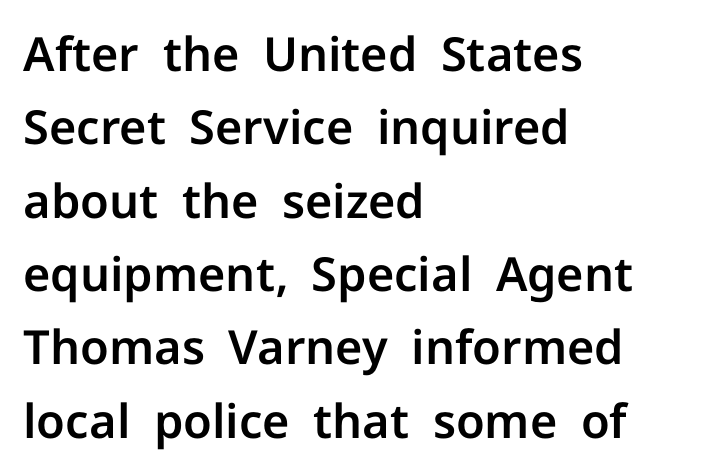
Q: Is the text italic (slanted)? A: No, it is upright.
Q: Is the typeface a serif or a sans-serif typeface? A: Sans-serif.
Q: Is the text underlined? A: No.
Q: How is the paragraph aligned? A: Left-aligned.
Q: Is the spacing between letters normal or unusually wide? A: Normal.
Q: Is the spacing between lines tight, normal or loose? A: Normal.
Q: Width (condensed, normal, or wide)? A: Normal.
Q: Stroke contrast? A: Low.
Q: x-height? A: Medium.
Q: Monospaced? A: No.
